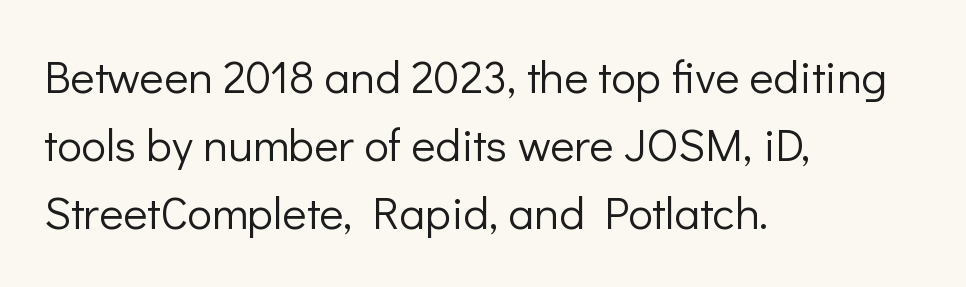
{"serif": "no", "italic": "no", "bold": "no", "weight": "light", "width": "normal", "stroke_contrast": "low", "x_height": "medium", "monospaced": "no", "underline": "no", "align": "left", "line_spacing": "normal", "line_spacing_ratio": 1.48, "letter_spacing": "normal", "letter_spacing_em": 0.0, "glyph_px": 46}
